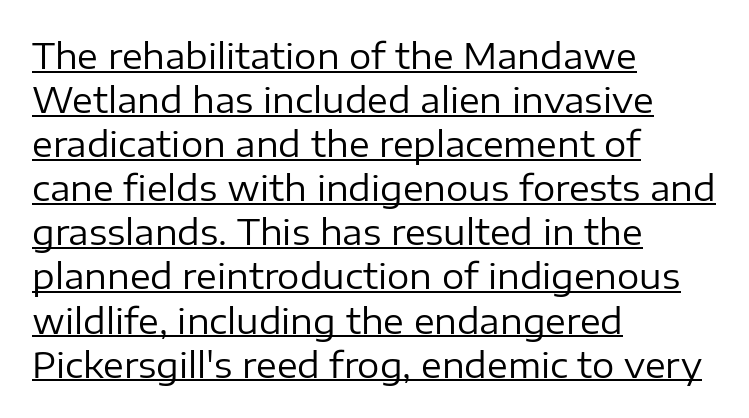
{"serif": "no", "italic": "no", "bold": "no", "weight": "regular", "width": "normal", "stroke_contrast": "low", "x_height": "medium", "monospaced": "no", "underline": "yes", "align": "left", "line_spacing": "normal", "line_spacing_ratio": 1.26, "letter_spacing": "normal", "letter_spacing_em": 0.0, "glyph_px": 35}
